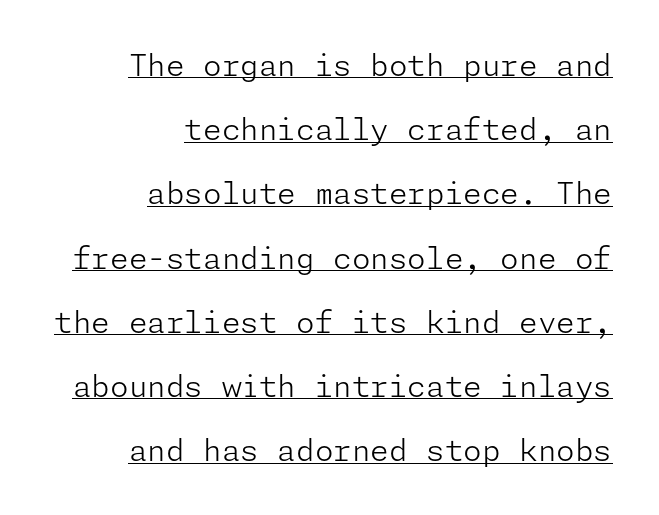
Q: Is the text bold? A: No.
Q: Is the text italic (slanted)? A: No, it is upright.
Q: Is the typeface a serif or a sans-serif typeface? A: Sans-serif.
Q: Is the text underlined? A: Yes.
Q: How is the paragraph aligned? A: Right-aligned.
Q: Is the spacing between letters normal or unusually wide? A: Normal.
Q: Is the spacing between lines tight, normal or loose? A: Loose.
Q: Width (condensed, normal, or wide)? A: Normal.
Q: Stroke contrast? A: Low.
Q: x-height? A: Medium.
